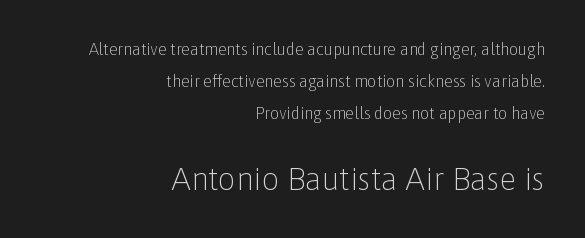
Q: Is the text bold? A: No.
Q: Is the text italic (slanted)? A: No, it is upright.
Q: Is the typeface a serif or a sans-serif typeface? A: Sans-serif.
Q: Is the text underlined? A: No.
Q: How is the paragraph aligned? A: Right-aligned.
Q: Is the spacing between letters normal or unusually wide? A: Normal.
Q: Is the spacing between lines tight, normal or loose? A: Loose.
Q: Which block of text is set in a larger size, the first (top) or the second (bottom)? A: The second (bottom) one.
Q: Width (condensed, normal, or wide)? A: Normal.
Q: Stroke contrast? A: Low.
Q: x-height? A: Medium.
Q: Monospaced? A: No.
